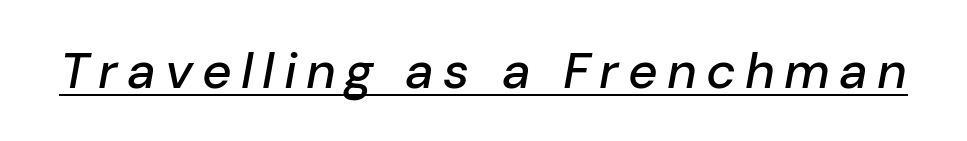
Q: Is the text italic (slanted)? A: Yes, it leans right by about 10 degrees.
Q: Is the text underlined? A: Yes.
Q: Width (condensed, normal, or wide)? A: Normal.
Q: Stroke contrast? A: Low.
Q: x-height? A: Medium.
Q: Monospaced? A: No.
